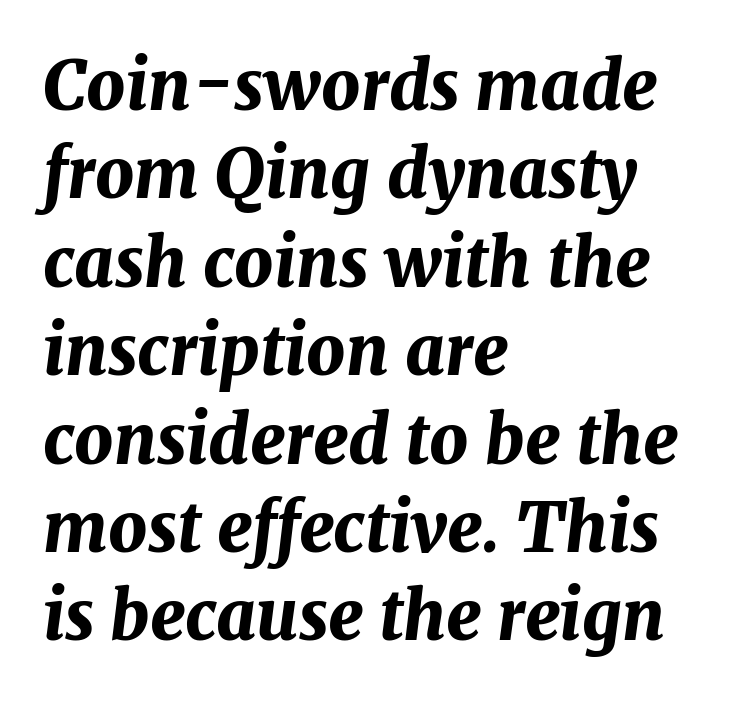
Q: Is the text bold? A: Yes.
Q: Is the text italic (slanted)? A: Yes, it leans right by about 7 degrees.
Q: Is the text underlined? A: No.
Q: How is the paragraph aligned? A: Left-aligned.
Q: Is the spacing between letters normal or unusually wide? A: Normal.
Q: Is the spacing between lines tight, normal or loose? A: Normal.
Q: Width (condensed, normal, or wide)? A: Normal.
Q: Stroke contrast? A: Medium.
Q: x-height? A: Medium.
Q: Monospaced? A: No.
